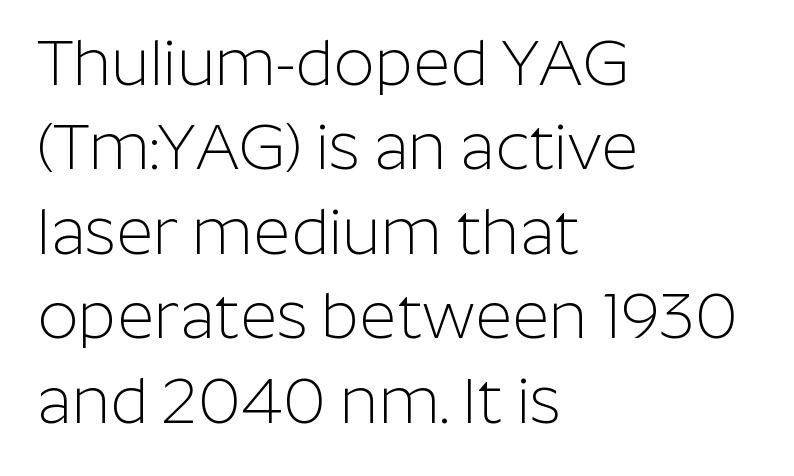
The image shows 64 px light sans-serif type, upright; set left-aligned, normal line spacing (1.32x), normal letter spacing, not underlined; low stroke contrast and a medium x-height.
